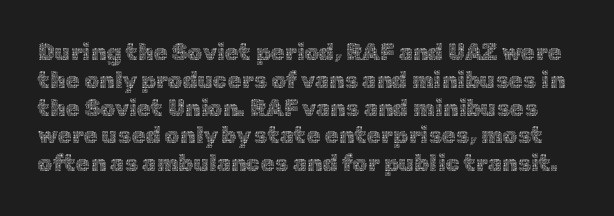
The image shows 23 px text type, upright; set line spacing 1.21x, normal letter spacing, not underlined.
